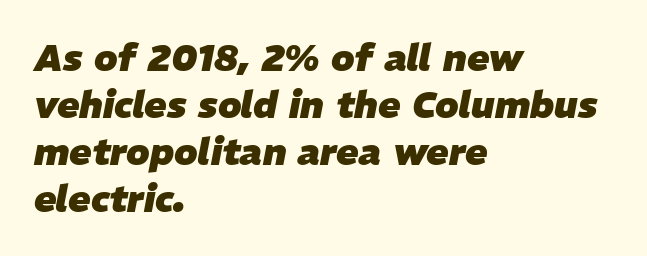
Leftover space on each line is placed entirely after the last word. The lettering tilts uniformly, giving the passage an italic look. Letter spacing: default. Has an underline been added? It has not.
